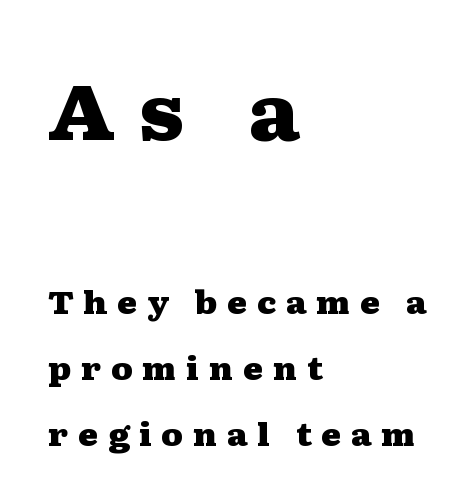
The image shows 78 px heavy, wide serif type, upright; set left-aligned, loose line spacing (2.13x), unusually wide letter spacing (+0.3 em), not underlined; the first (top) block is 2.52x larger; medium stroke contrast and a medium x-height.
